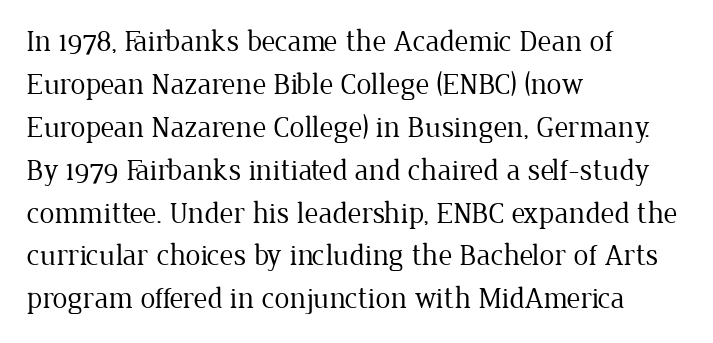
{"serif": "yes", "italic": "no", "bold": "no", "weight": "regular", "width": "normal", "stroke_contrast": "low", "x_height": "medium", "monospaced": "no", "underline": "no", "align": "left", "line_spacing": "normal", "line_spacing_ratio": 1.43, "letter_spacing": "normal", "letter_spacing_em": 0.0, "glyph_px": 30}
